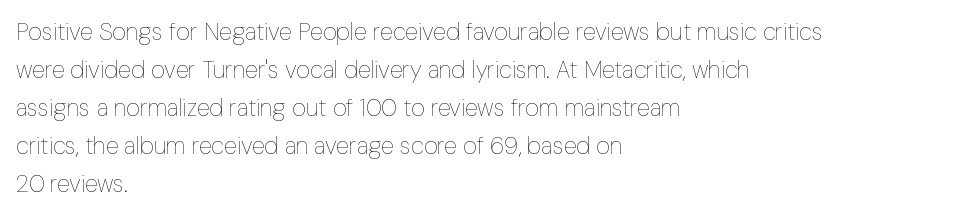
The image shows 24 px text type, upright; set left-aligned, normal line spacing (1.58x), normal letter spacing, not underlined.
